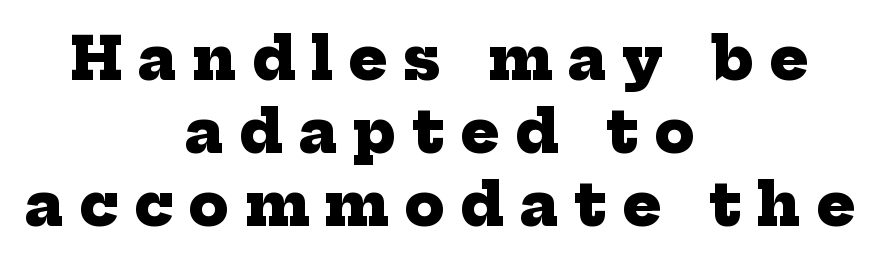
Q: Is the text bold? A: Yes.
Q: Is the typeface a serif or a sans-serif typeface? A: Serif.
Q: Is the text underlined? A: No.
Q: How is the paragraph aligned? A: Centered.
Q: Is the spacing between letters normal or unusually wide? A: Unusually wide.
Q: Is the spacing between lines tight, normal or loose? A: Normal.
Q: Width (condensed, normal, or wide)? A: Normal.
Q: Stroke contrast? A: Low.
Q: x-height? A: Medium.
Q: Monospaced? A: No.
